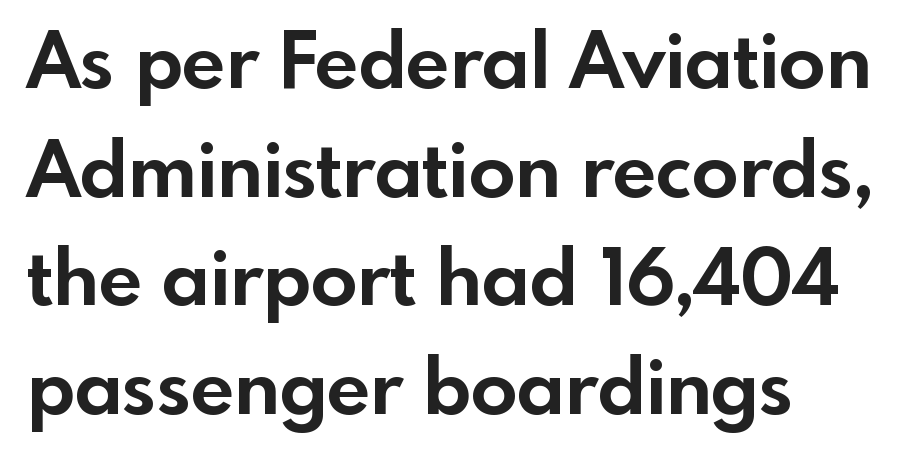
{"serif": "no", "italic": "no", "bold": "yes", "weight": "bold", "width": "normal", "x_height": "small", "monospaced": "no", "underline": "no", "line_spacing": "normal", "line_spacing_ratio": 1.41, "letter_spacing": "normal", "letter_spacing_em": 0.0, "glyph_px": 77}
